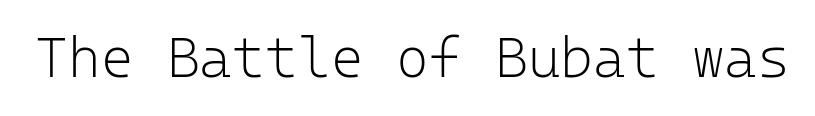
The letters march in equal steps, a hallmark of fixed-pitch type. In terms of posture, this sample is upright. To sum up the face: it is a sans, with no serifs. The weight would be labelled regular, book, light, or lighter still. The foot of each line stays bare and open. Nothing unusual about the tracking: characters are spaced as the font intends.
